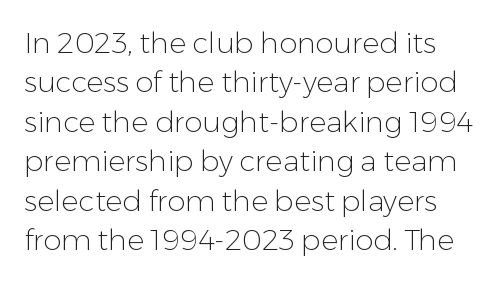
{"serif": "no", "italic": "no", "bold": "no", "weight": "light", "width": "normal", "stroke_contrast": "low", "x_height": "medium", "monospaced": "no", "underline": "no", "line_spacing": "normal", "line_spacing_ratio": 1.36, "letter_spacing": "normal", "letter_spacing_em": 0.0, "glyph_px": 29}
